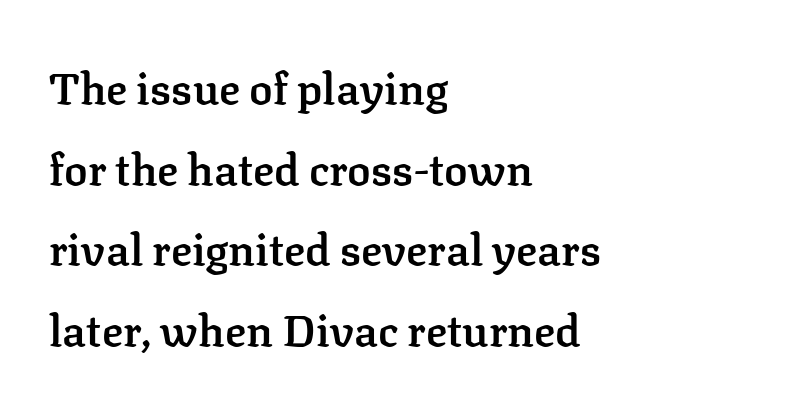
How are the letters spaced? Ordinarily, with no added tracking. In terms of weight, the rendering is demibold, just under bold. Are there feet on the stems? There are — it's a serif. Check under the words: just untouched page. Is this a fixed-width face? No — the glyphs have proportional, varying widths. If you drew a ruler down the left edge, every line would touch it.
